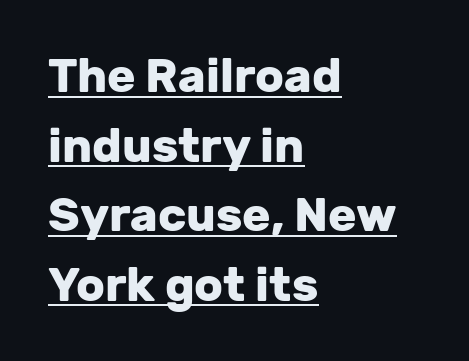
Q: Is the text bold? A: Yes.
Q: Is the text italic (slanted)? A: No, it is upright.
Q: Is the typeface a serif or a sans-serif typeface? A: Sans-serif.
Q: Is the text underlined? A: Yes.
Q: How is the paragraph aligned? A: Left-aligned.
Q: Is the spacing between letters normal or unusually wide? A: Normal.
Q: Is the spacing between lines tight, normal or loose? A: Normal.
Q: Width (condensed, normal, or wide)? A: Normal.
Q: Stroke contrast? A: Low.
Q: x-height? A: Medium.
Q: Monospaced? A: No.
